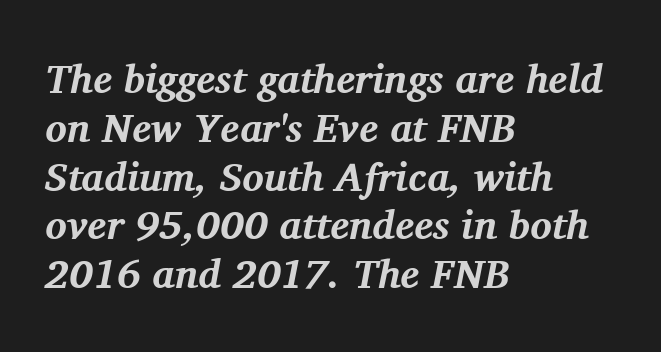
Q: Is the text bold? A: Yes.
Q: Is the text italic (slanted)? A: Yes, it leans right by about 11 degrees.
Q: Is the typeface a serif or a sans-serif typeface? A: Serif.
Q: Is the text underlined? A: No.
Q: How is the paragraph aligned? A: Left-aligned.
Q: Is the spacing between letters normal or unusually wide? A: Normal.
Q: Width (condensed, normal, or wide)? A: Normal.
Q: Stroke contrast? A: Medium.
Q: x-height? A: Medium.
Q: Monospaced? A: No.
